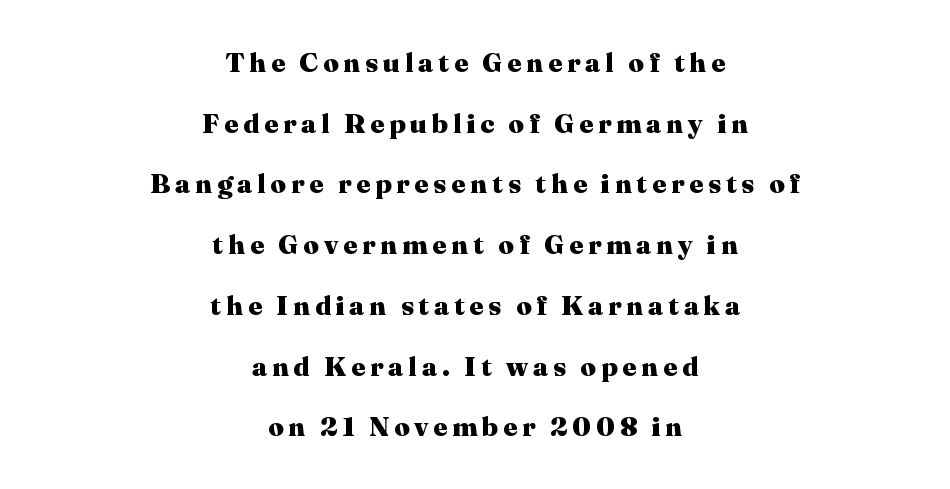
{"italic": "no", "bold": "yes", "underline": "no", "align": "center", "line_spacing": "loose", "line_spacing_ratio": 2.25, "glyph_px": 27}
